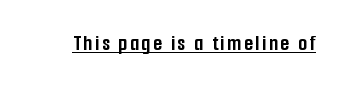
Q: Is the text bold? A: Yes.
Q: Is the text italic (slanted)? A: No, it is upright.
Q: Is the text underlined? A: Yes.
